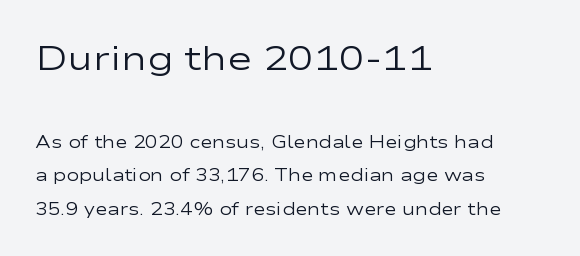
Q: Is the text bold? A: No.
Q: Is the text italic (slanted)? A: No, it is upright.
Q: Is the typeface a serif or a sans-serif typeface? A: Sans-serif.
Q: Is the text underlined? A: No.
Q: How is the paragraph aligned? A: Left-aligned.
Q: Is the spacing between letters normal or unusually wide? A: Normal.
Q: Is the spacing between lines tight, normal or loose? A: Loose.
Q: Which block of text is set in a larger size, the first (top) or the second (bottom)? A: The first (top) one.
Q: Width (condensed, normal, or wide)? A: Wide.
Q: Stroke contrast? A: Low.
Q: x-height? A: Medium.
Q: Monospaced? A: No.
